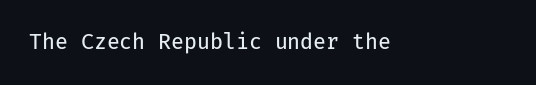
{"italic": "no", "bold": "no", "underline": "no", "letter_spacing": "normal", "letter_spacing_em": 0.0, "glyph_px": 21}
